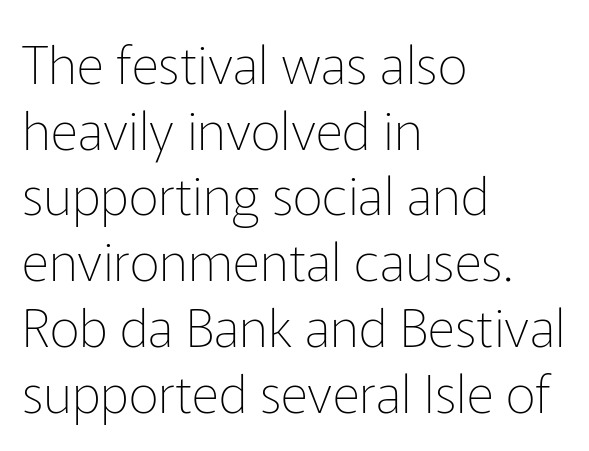
{"serif": "no", "italic": "no", "bold": "no", "weight": "thin", "width": "normal", "stroke_contrast": "low", "x_height": "medium", "monospaced": "no", "underline": "no", "align": "left", "line_spacing_ratio": 1.24, "letter_spacing": "normal", "letter_spacing_em": 0.0, "glyph_px": 53}
